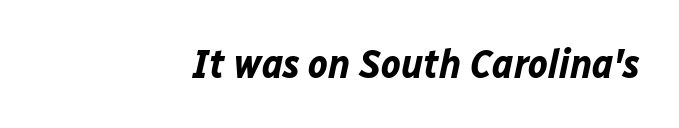
{"italic": "yes", "lean": "right", "slant_degrees": 12, "bold": "yes", "weight": "bold", "width": "normal", "stroke_contrast": "low", "x_height": "medium", "monospaced": "no", "underline": "no", "align": "right", "letter_spacing": "normal", "letter_spacing_em": 0.0, "glyph_px": 41}
